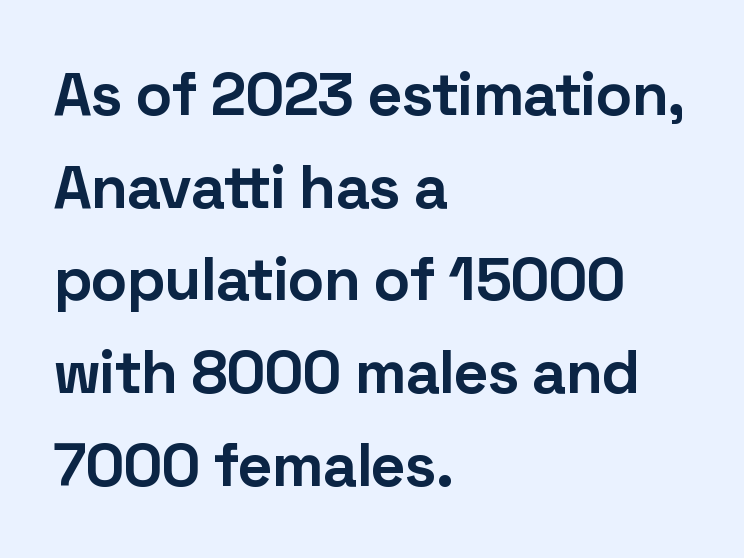
{"serif": "no", "italic": "no", "bold": "yes", "weight": "bold", "width": "normal", "stroke_contrast": "low", "x_height": "medium", "monospaced": "no", "underline": "no", "align": "left", "line_spacing": "normal", "line_spacing_ratio": 1.52, "letter_spacing": "normal", "letter_spacing_em": 0.0, "glyph_px": 61}
